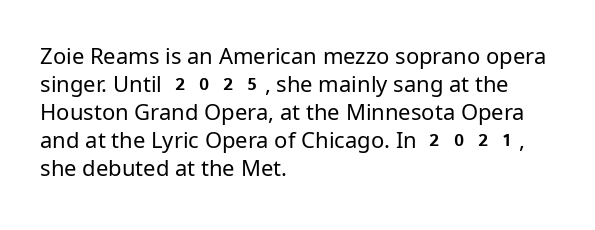
Q: Is the text bold? A: No.
Q: Is the text italic (slanted)? A: No, it is upright.
Q: Is the text underlined? A: No.
Q: How is the paragraph aligned? A: Left-aligned.
Q: Is the spacing between letters normal or unusually wide? A: Normal.
Q: Is the spacing between lines tight, normal or loose? A: Normal.
